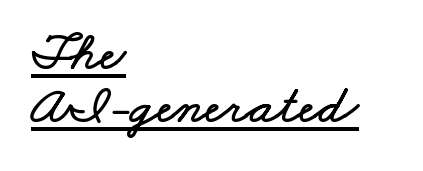
The image shows 55 px wide type; set left-aligned, tight line spacing (0.96x), normal letter spacing, underlined; low stroke contrast and a small x-height.
